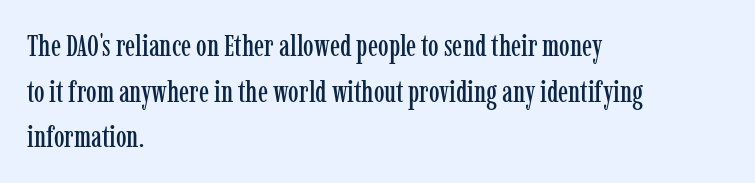
This is the regular roman posture of the typeface. Short note: letters normally spaced. A classic flush-left, rag-right setting is used for this passage. What kind of face is this? One with serifs. Unmarked baselines from the first word to the last. The letters advance in unequal steps, a hallmark of proportional type.
